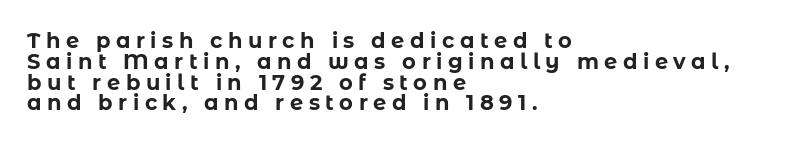
Q: Is the text bold? A: Yes.
Q: Is the text italic (slanted)? A: No, it is upright.
Q: Is the text underlined? A: No.
Q: How is the paragraph aligned? A: Left-aligned.
Q: Is the spacing between letters normal or unusually wide? A: Unusually wide.
Q: Is the spacing between lines tight, normal or loose? A: Tight.
